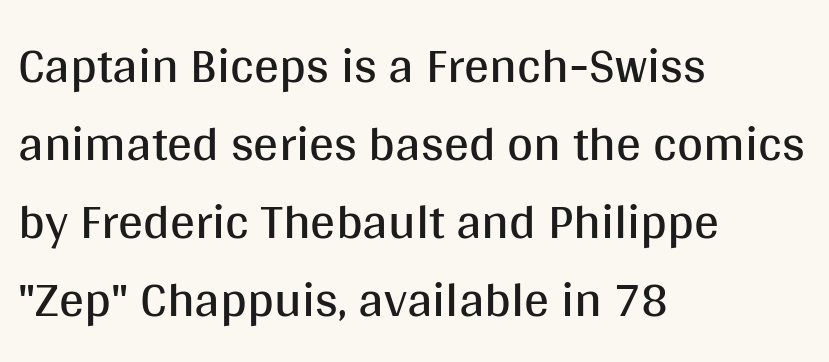
Baseline-to-baseline distance is the conventional proportion of letter height. Quick note: underline off. Nobody touched the tracking dial on this one. These glyphs show unthickened strokes, regular width or finer. Characters remain perfectly vertical along every line.
